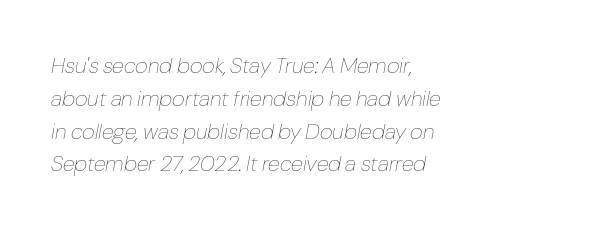
Q: Is the text bold? A: No.
Q: Is the text italic (slanted)? A: Yes, it leans right by about 10 degrees.
Q: Is the text underlined? A: No.
Q: How is the paragraph aligned? A: Left-aligned.
Q: Is the spacing between letters normal or unusually wide? A: Normal.
Q: Is the spacing between lines tight, normal or loose? A: Normal.
